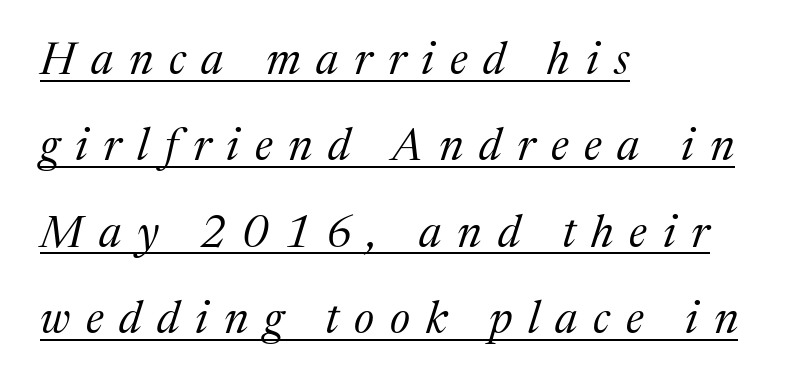
Q: Is the text bold? A: No.
Q: Is the text italic (slanted)? A: Yes, it leans right by about 17 degrees.
Q: Is the typeface a serif or a sans-serif typeface? A: Serif.
Q: Is the text underlined? A: Yes.
Q: How is the paragraph aligned? A: Left-aligned.
Q: Is the spacing between letters normal or unusually wide? A: Unusually wide.
Q: Is the spacing between lines tight, normal or loose? A: Loose.
Q: Width (condensed, normal, or wide)? A: Normal.
Q: Stroke contrast? A: Medium.
Q: x-height? A: Medium.
Q: Monospaced? A: No.
